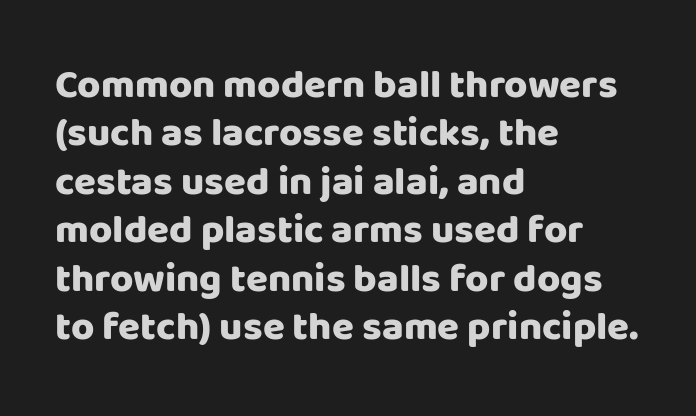
{"serif": "no", "italic": "no", "bold": "yes", "weight": "heavy", "width": "normal", "stroke_contrast": "low", "x_height": "large", "monospaced": "no", "underline": "no", "align": "left", "line_spacing_ratio": 1.21, "letter_spacing": "normal", "letter_spacing_em": 0.0, "glyph_px": 40}
